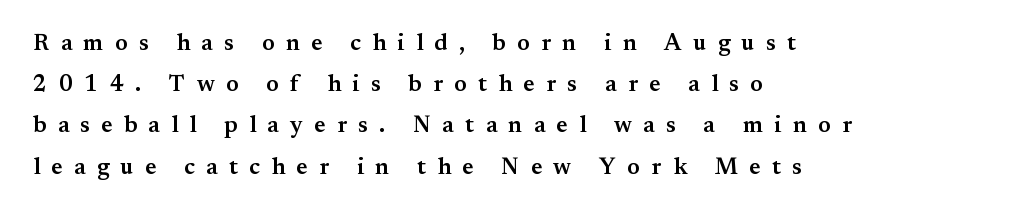
The image shows 23 px text type, upright; set left-aligned, line spacing 1.79x, unusually wide letter spacing (+0.5 em), not underlined.
